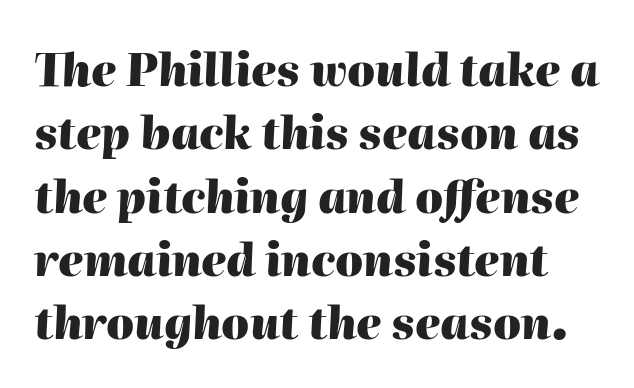
Q: Is the text bold? A: Yes.
Q: Is the text italic (slanted)? A: Yes, it leans right by about 2 degrees.
Q: Is the text underlined? A: No.
Q: Is the spacing between letters normal or unusually wide? A: Normal.
Q: Is the spacing between lines tight, normal or loose? A: Normal.
Q: Width (condensed, normal, or wide)? A: Normal.
Q: Stroke contrast? A: High.
Q: x-height? A: Medium.
Q: Monospaced? A: No.
